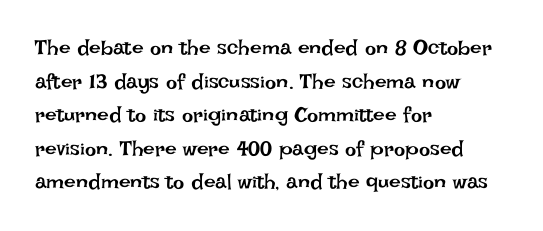
The font's upright variant was chosen for this text. Does the leading feel generous? No, just average. Letters rest on an invisible, unmarked baseline. Heft: none added — not bold. Typeset ragged right — the left edge is the straight one.
